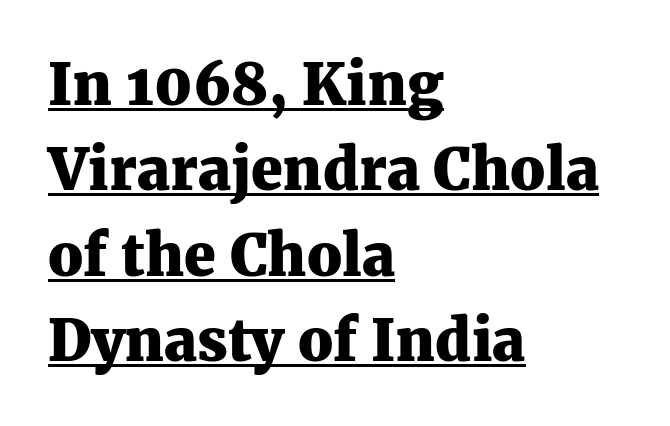
Between one letter and the next there's only the usual sliver of space. Decoration check: the copy is underlined. The letters are bold, with thick, heavy strokes. The passage shown is typed in a proportional face where columns would drift.
